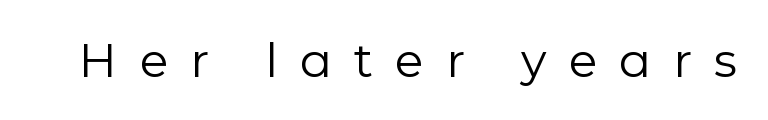
Q: Is the text bold? A: No.
Q: Is the text italic (slanted)? A: No, it is upright.
Q: Is the typeface a serif or a sans-serif typeface? A: Sans-serif.
Q: Is the text underlined? A: No.
Q: Is the spacing between letters normal or unusually wide? A: Unusually wide.
Q: Width (condensed, normal, or wide)? A: Normal.
Q: Stroke contrast? A: Low.
Q: x-height? A: Medium.
Q: Monospaced? A: No.
